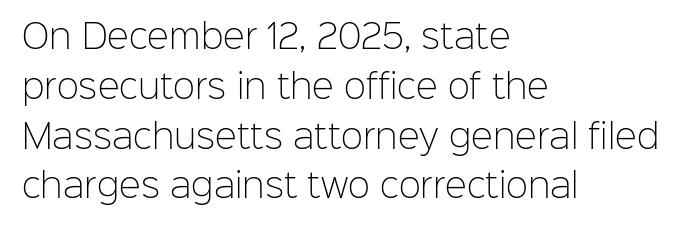
Q: Is the text bold? A: No.
Q: Is the text italic (slanted)? A: No, it is upright.
Q: Is the typeface a serif or a sans-serif typeface? A: Sans-serif.
Q: Is the text underlined? A: No.
Q: How is the paragraph aligned? A: Left-aligned.
Q: Is the spacing between letters normal or unusually wide? A: Normal.
Q: Is the spacing between lines tight, normal or loose? A: Normal.
Q: Width (condensed, normal, or wide)? A: Normal.
Q: Stroke contrast? A: Low.
Q: x-height? A: Medium.
Q: Monospaced? A: No.
